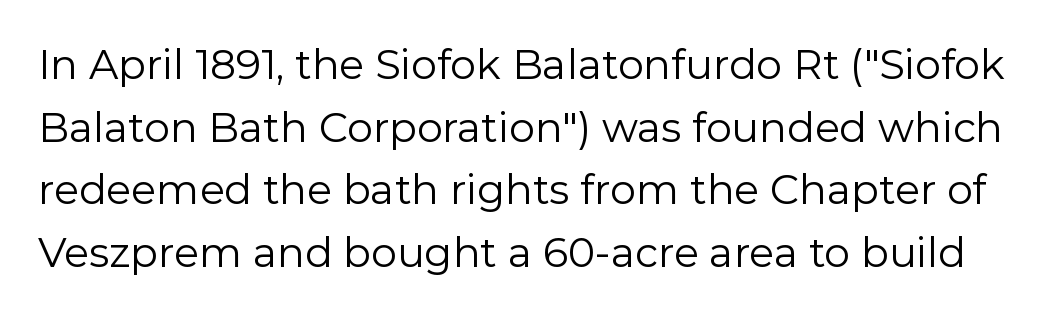
Do the characters align in a grid? No, the font is proportional. Short note: letters normally spaced. Nope, no serifs anywhere on these letters. Students, observe: this is what conventionally led text looks like.
